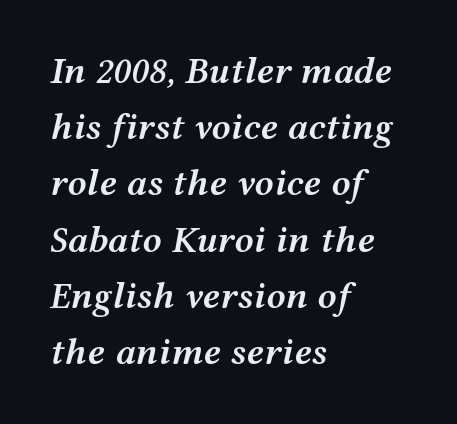
{"italic": "yes", "lean": "right", "slant_degrees": 12, "bold": "semi", "weight": "semibold", "width": "wide", "stroke_contrast": "medium", "x_height": "medium", "monospaced": "no", "underline": "no", "align": "left", "line_spacing": "normal", "line_spacing_ratio": 1.48, "letter_spacing": "normal", "letter_spacing_em": 0.0, "glyph_px": 38}
